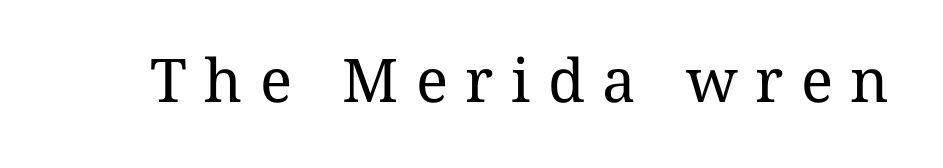
The image shows 60 px regular-weight serif type, upright; set unusually wide letter spacing (+0.29 em), not underlined; medium stroke contrast and a medium x-height.
